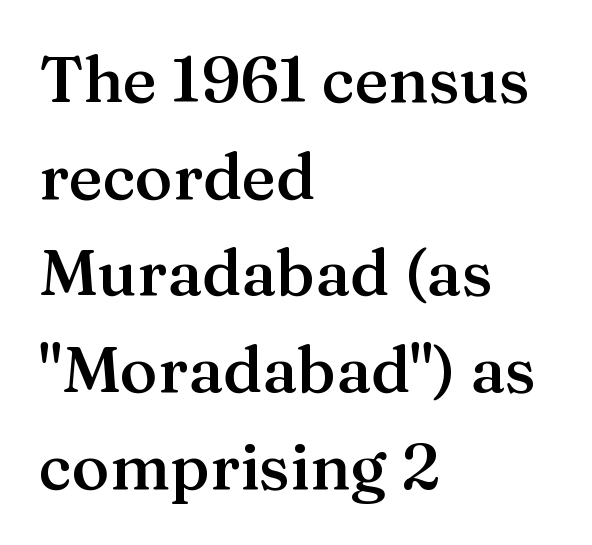
Q: Is the text bold? A: Semi-bold.
Q: Is the text italic (slanted)? A: No, it is upright.
Q: Is the typeface a serif or a sans-serif typeface? A: Serif.
Q: Is the text underlined? A: No.
Q: How is the paragraph aligned? A: Left-aligned.
Q: Is the spacing between letters normal or unusually wide? A: Normal.
Q: Is the spacing between lines tight, normal or loose? A: Normal.
Q: Width (condensed, normal, or wide)? A: Normal.
Q: Stroke contrast? A: Medium.
Q: x-height? A: Medium.
Q: Monospaced? A: No.
